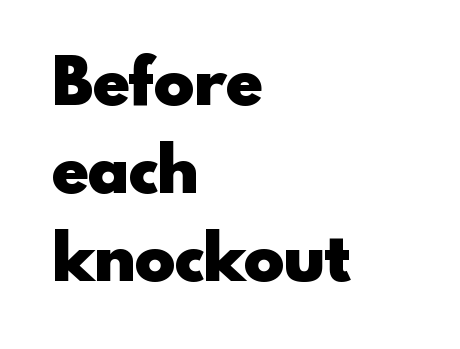
{"serif": "no", "italic": "no", "bold": "yes", "weight": "heavy", "width": "normal", "x_height": "small", "monospaced": "no", "underline": "no", "align": "left", "line_spacing": "normal", "line_spacing_ratio": 1.31, "letter_spacing": "normal", "letter_spacing_em": 0.0, "glyph_px": 67}
